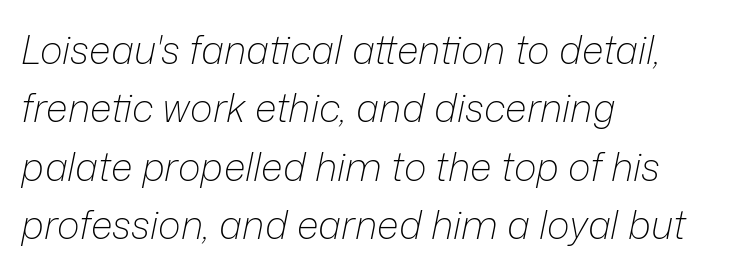
Q: Is the text bold? A: No.
Q: Is the text italic (slanted)? A: Yes, it leans right by about 12 degrees.
Q: Is the text underlined? A: No.
Q: How is the paragraph aligned? A: Left-aligned.
Q: Is the spacing between letters normal or unusually wide? A: Normal.
Q: Is the spacing between lines tight, normal or loose? A: Normal.
Q: Width (condensed, normal, or wide)? A: Normal.
Q: Stroke contrast? A: Low.
Q: x-height? A: Medium.
Q: Monospaced? A: No.
